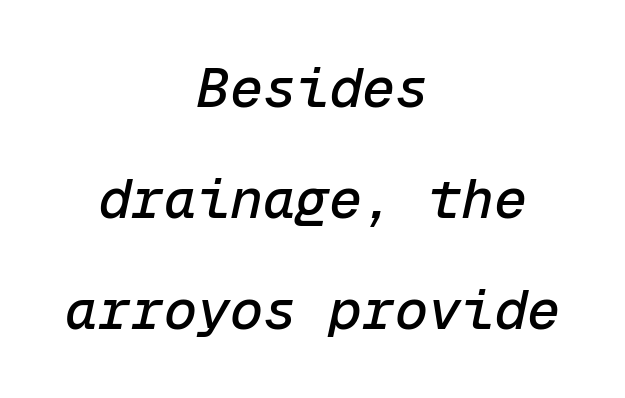
The image shows 55 px text type, italic (leaning right), monospaced; set centered, loose line spacing (2.02x), normal letter spacing, not underlined; low stroke contrast and a medium x-height.
